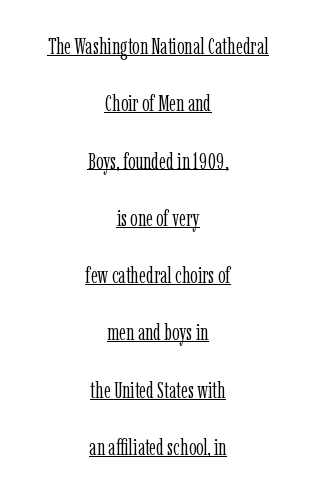
The typesetter has applied underlining to the passage shown. Reading down the column, the eye jumps a long way to each next line. Style check: upright. Is the type heavy? It reads as light-to-regular instead. In CSS terms this would be text-align: center.
